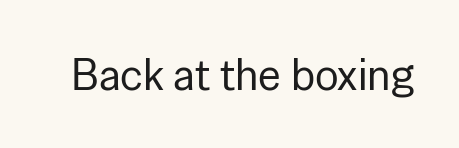
The image shows 44 px regular-weight sans-serif type, upright; set normal letter spacing, not underlined; low stroke contrast and a medium x-height.
